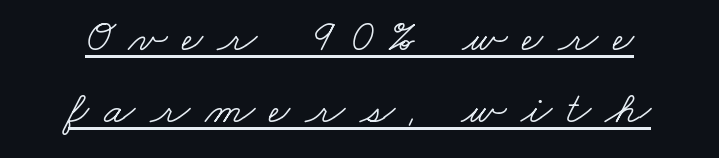
Q: Is the text bold? A: No.
Q: Is the typeface a serif or a sans-serif typeface? A: Serif.
Q: Is the text underlined? A: Yes.
Q: Is the spacing between letters normal or unusually wide? A: Unusually wide.
Q: Is the spacing between lines tight, normal or loose? A: Normal.
Q: Width (condensed, normal, or wide)? A: Wide.
Q: Stroke contrast? A: Low.
Q: x-height? A: Small.
Q: Monospaced? A: No.
